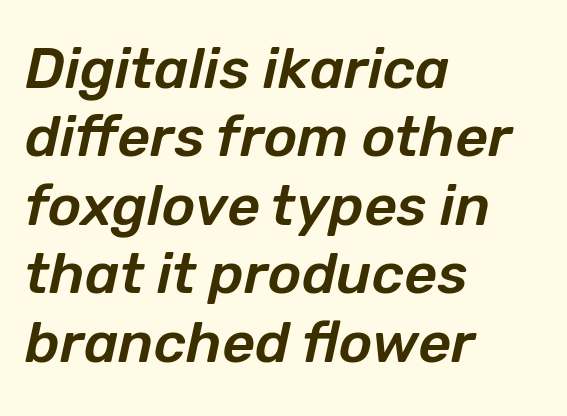
{"italic": "yes", "lean": "right", "slant_degrees": 12, "width": "normal", "stroke_contrast": "low", "x_height": "medium", "monospaced": "no", "underline": "no", "align": "left", "line_spacing_ratio": 1.2, "letter_spacing": "normal", "letter_spacing_em": 0.0, "glyph_px": 57}
